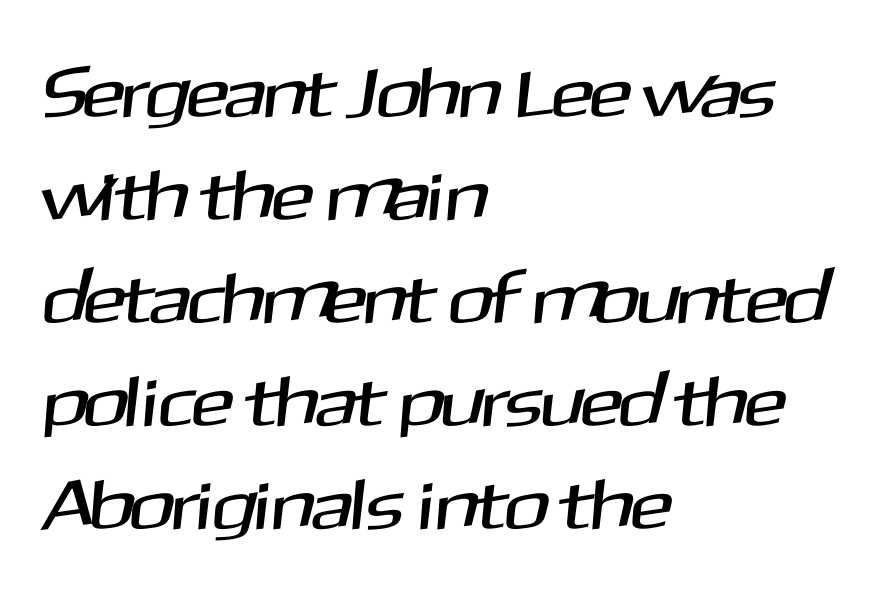
Regarding leading, the lines here are spaced in the standard way. Note the varied advance widths — an 'i' is clearly narrower than an 'm'. Line beginnings align vertically; line endings do not. Font category for this specimen: sans-serif. Spacing between characters is what you'd get straight out of the box. The glyphs are unaccompanied by any horizontal stroke below them.
